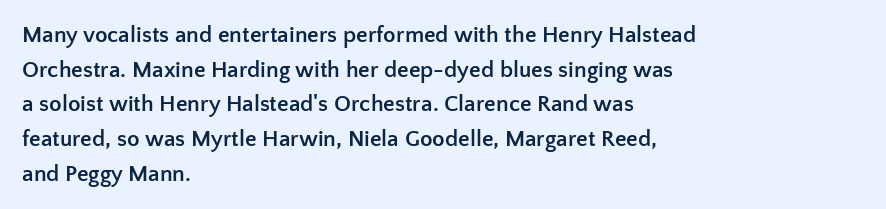
The image shows 23 px bold type, upright; set left-aligned, normal line spacing (1.51x), normal letter spacing, not underlined.
